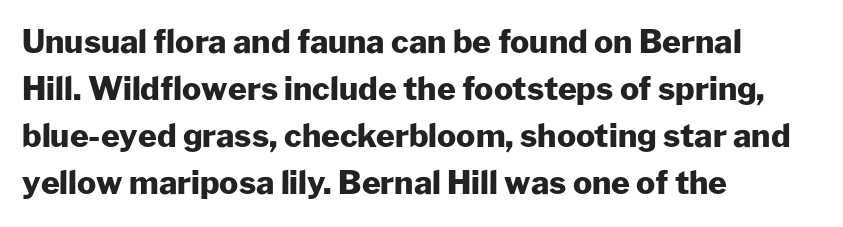
The image shows 32 px heavy sans-serif type, upright; set left-aligned, normal line spacing (1.47x), normal letter spacing, not underlined; low stroke contrast and a medium x-height.
